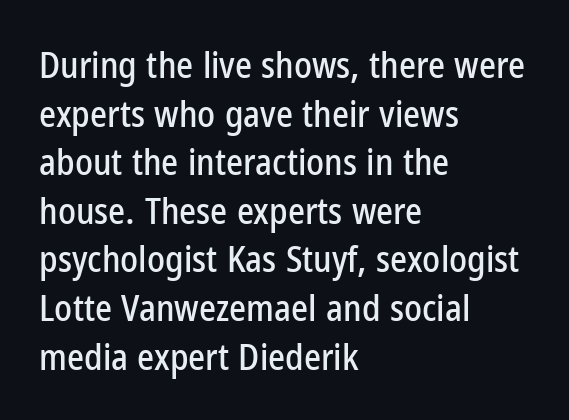
Q: Is the text italic (slanted)? A: No, it is upright.
Q: Is the typeface a serif or a sans-serif typeface? A: Sans-serif.
Q: Is the text underlined? A: No.
Q: How is the paragraph aligned? A: Left-aligned.
Q: Is the spacing between letters normal or unusually wide? A: Normal.
Q: Is the spacing between lines tight, normal or loose? A: Normal.
Q: Width (condensed, normal, or wide)? A: Condensed.
Q: Stroke contrast? A: Low.
Q: x-height? A: Medium.
Q: Monospaced? A: No.
